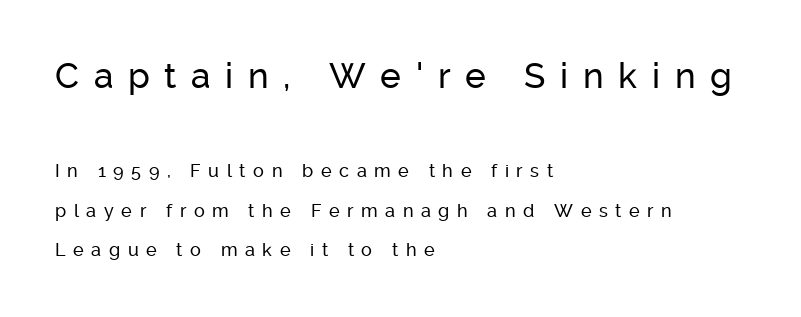
Q: Is the text italic (slanted)? A: No, it is upright.
Q: Is the typeface a serif or a sans-serif typeface? A: Sans-serif.
Q: Is the text underlined? A: No.
Q: How is the paragraph aligned? A: Left-aligned.
Q: Is the spacing between letters normal or unusually wide? A: Unusually wide.
Q: Is the spacing between lines tight, normal or loose? A: Loose.
Q: Which block of text is set in a larger size, the first (top) or the second (bottom)? A: The first (top) one.
Q: Width (condensed, normal, or wide)? A: Normal.
Q: Stroke contrast? A: Low.
Q: x-height? A: Medium.
Q: Monospaced? A: No.
